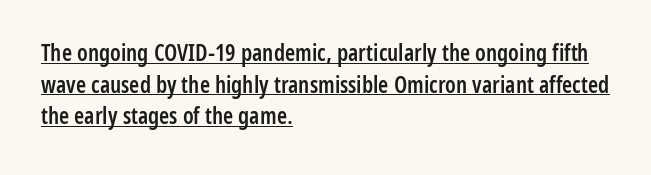
The image shows 23 px text type, upright; set left-aligned, normal line spacing (1.37x), normal letter spacing, underlined.
